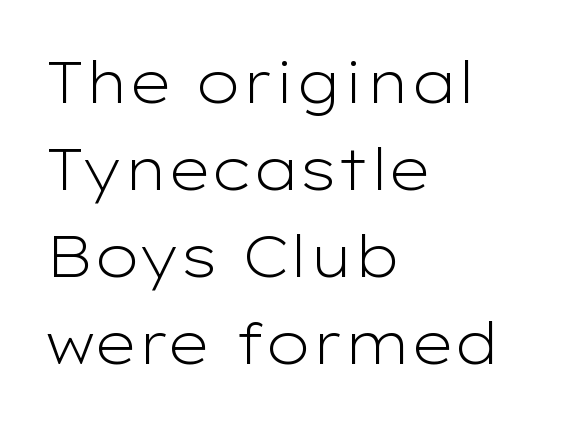
{"serif": "no", "italic": "no", "bold": "no", "weight": "light", "width": "wide", "stroke_contrast": "low", "x_height": "medium", "monospaced": "no", "underline": "no", "align": "left", "line_spacing": "normal", "line_spacing_ratio": 1.5, "letter_spacing": "normal", "letter_spacing_em": 0.0, "glyph_px": 58}
